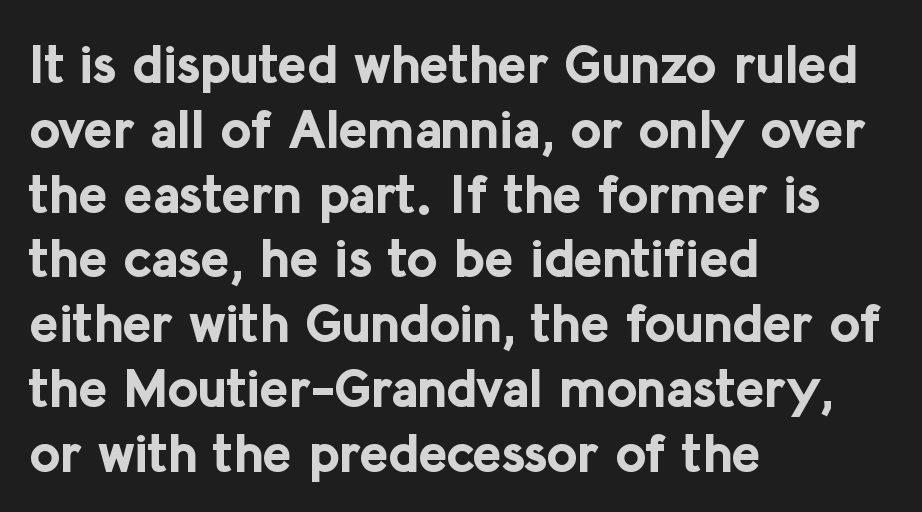
Here the designer chose a conventional face with non-uniform glyph widths. The baseline area is clear. Tracking here is standard; glyphs follow each other at the usual distance. These lines are set flush left with a ragged right edge. The type sits square on the baseline with zero lean. The characters look thick and weighty, a clear bold.
